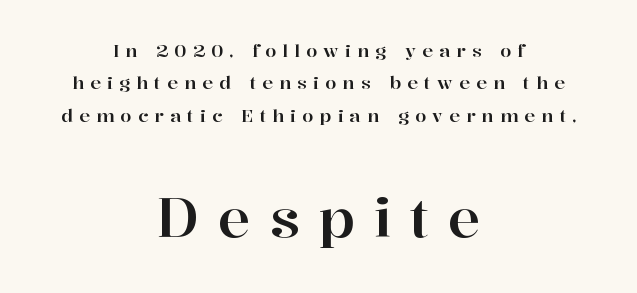
{"serif": "yes", "italic": "no", "width": "normal", "stroke_contrast": "high", "x_height": "medium", "monospaced": "no", "underline": "no", "align": "center", "line_spacing_ratio": 1.8, "letter_spacing": "wide", "letter_spacing_em": 0.34, "larger_block": "second", "size_ratio": 3.06, "glyph_px": 55}
